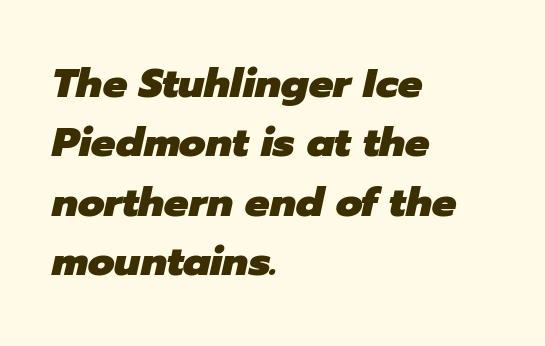
The image shows 41 px heavy type, italic (leaning right); set left-aligned, normal line spacing (1.45x), normal letter spacing, not underlined; low stroke contrast and a medium x-height.
